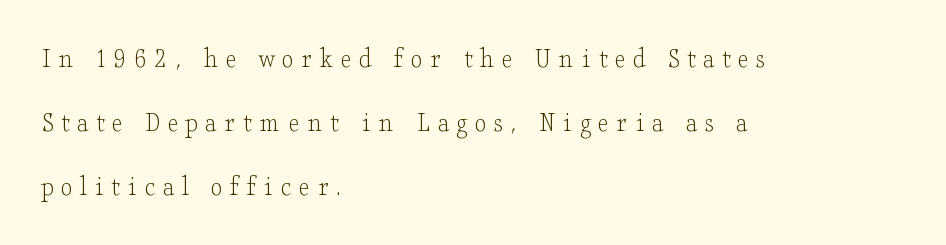
The passage shown is not bold in any degree. No italicization has been applied; the sample stays upright. One-word summary of the alignment: left. Character widths vary here, with narrow letters taking less room than wide ones. Only glyphs here, with clear space below each row. Characters follow at a spacing far wider than the type designer built in.
